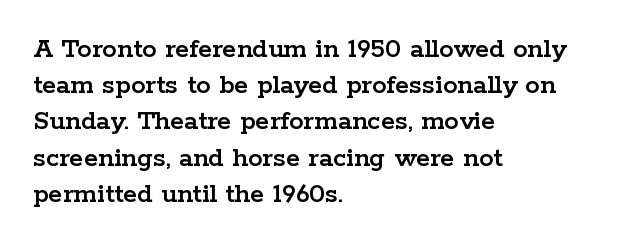
{"serif": "yes", "italic": "no", "width": "wide", "stroke_contrast": "low", "x_height": "medium", "monospaced": "no", "underline": "no", "align": "left", "line_spacing": "normal", "line_spacing_ratio": 1.25, "letter_spacing": "normal", "letter_spacing_em": 0.0, "glyph_px": 29}
